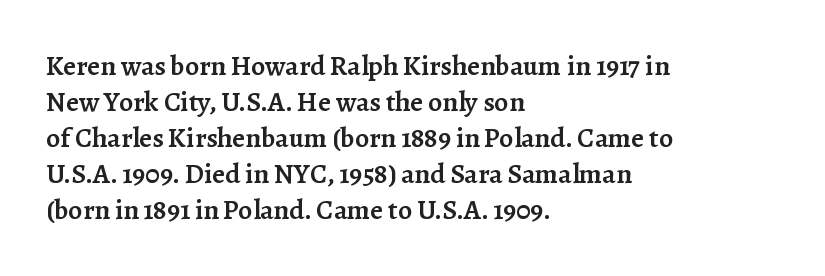
Q: Is the text bold? A: Semi-bold.
Q: Is the text italic (slanted)? A: No, it is upright.
Q: Is the typeface a serif or a sans-serif typeface? A: Serif.
Q: Is the text underlined? A: No.
Q: How is the paragraph aligned? A: Left-aligned.
Q: Is the spacing between letters normal or unusually wide? A: Normal.
Q: Is the spacing between lines tight, normal or loose? A: Normal.
Q: Width (condensed, normal, or wide)? A: Normal.
Q: Stroke contrast? A: Low.
Q: x-height? A: Medium.
Q: Monospaced? A: No.
